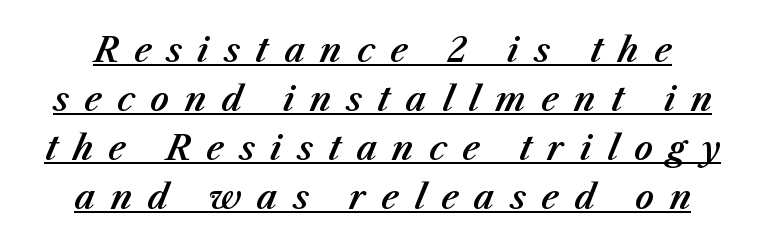
Q: Is the text italic (slanted)? A: Yes, it leans right by about 23 degrees.
Q: Is the text underlined? A: Yes.
Q: Is the spacing between letters normal or unusually wide? A: Unusually wide.
Q: Is the spacing between lines tight, normal or loose? A: Normal.
Q: Width (condensed, normal, or wide)? A: Normal.
Q: Stroke contrast? A: Medium.
Q: x-height? A: Medium.
Q: Monospaced? A: No.
